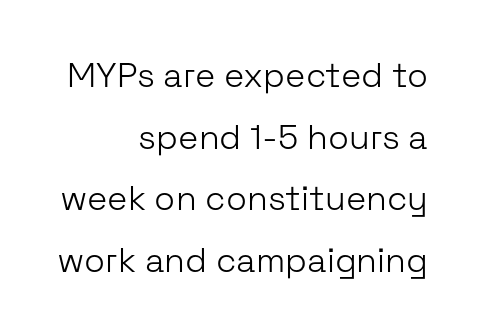
The font's upright variant was chosen for this text. Weight class: somewhere from thin through regular. A student would call this right alignment; a typographer would say flush right, rag left. The passage shown has conventional tracking throughout. The glyphs in this specimen are sans serif.
